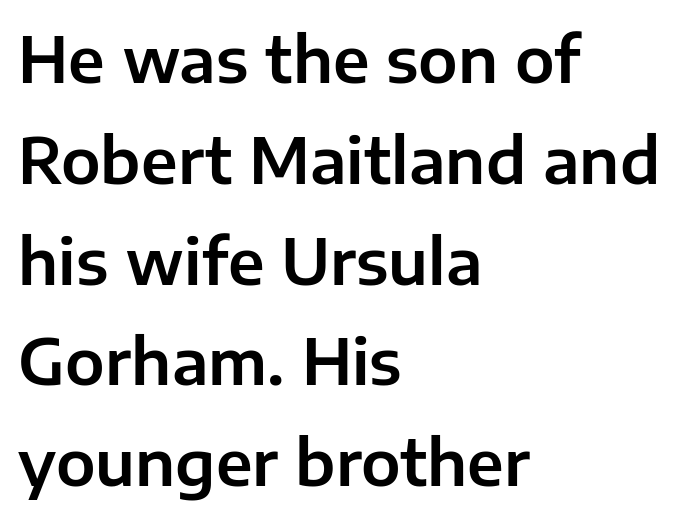
Q: Is the text italic (slanted)? A: No, it is upright.
Q: Is the typeface a serif or a sans-serif typeface? A: Sans-serif.
Q: Is the text underlined? A: No.
Q: How is the paragraph aligned? A: Left-aligned.
Q: Is the spacing between letters normal or unusually wide? A: Normal.
Q: Is the spacing between lines tight, normal or loose? A: Normal.
Q: Width (condensed, normal, or wide)? A: Normal.
Q: Stroke contrast? A: Low.
Q: x-height? A: Medium.
Q: Monospaced? A: No.
